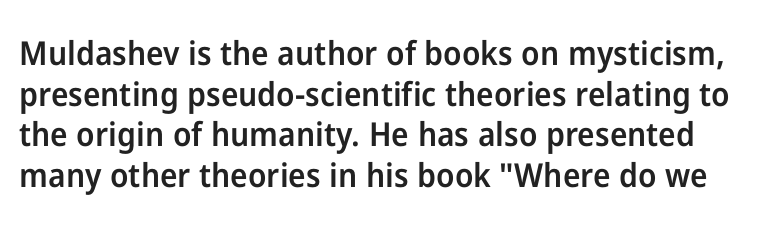
The image shows 33 px semibold sans-serif type, upright; set line spacing 1.23x, normal letter spacing, not underlined; low stroke contrast and a medium x-height.
